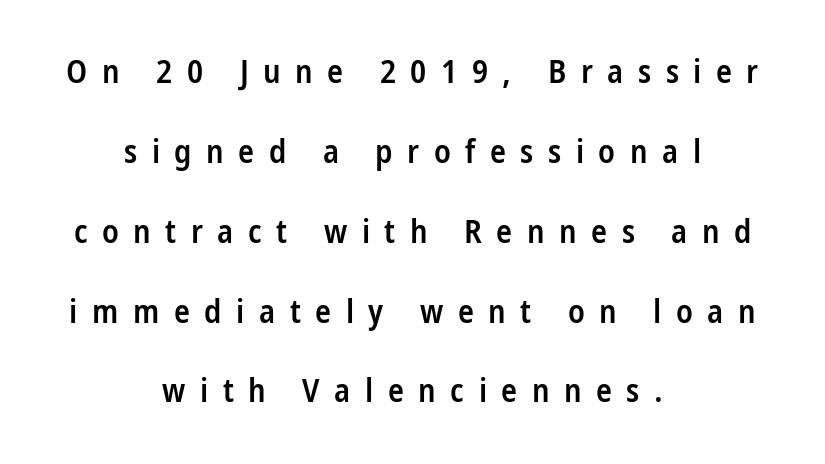
{"serif": "no", "italic": "no", "bold": "semi", "weight": "semibold", "width": "condensed", "stroke_contrast": "low", "x_height": "medium", "monospaced": "no", "underline": "no", "align": "center", "line_spacing": "loose", "line_spacing_ratio": 2.42, "letter_spacing": "wide", "letter_spacing_em": 0.44, "glyph_px": 33}
